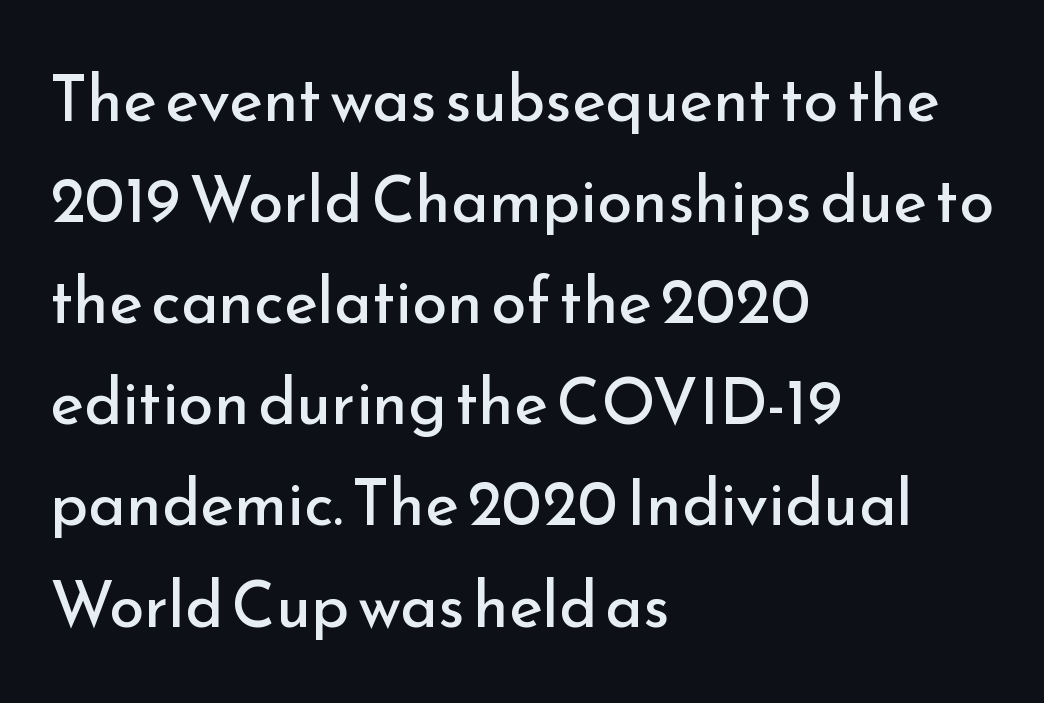
{"serif": "no", "italic": "no", "bold": "no", "weight": "regular", "width": "normal", "stroke_contrast": "low", "x_height": "small", "monospaced": "no", "underline": "no", "align": "left", "line_spacing": "normal", "line_spacing_ratio": 1.58, "letter_spacing": "normal", "letter_spacing_em": 0.0, "glyph_px": 64}
